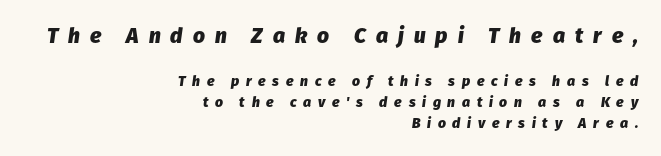
The image shows 21 px bold type, italic (leaning right); set right-aligned, normal line spacing (1.52x), unusually wide letter spacing (+0.48 em), not underlined; the first (top) block is 1.5x larger.
